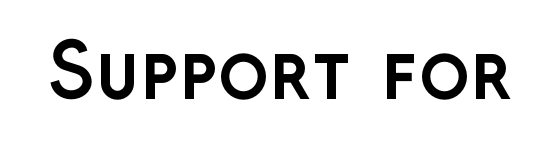
Q: Is the text bold? A: Yes.
Q: Is the text italic (slanted)? A: No, it is upright.
Q: Is the typeface a serif or a sans-serif typeface? A: Sans-serif.
Q: Is the text underlined? A: No.
Q: Is the spacing between letters normal or unusually wide? A: Normal.
Q: Width (condensed, normal, or wide)? A: Normal.
Q: Stroke contrast? A: Low.
Q: x-height? A: Medium.
Q: Monospaced? A: No.
